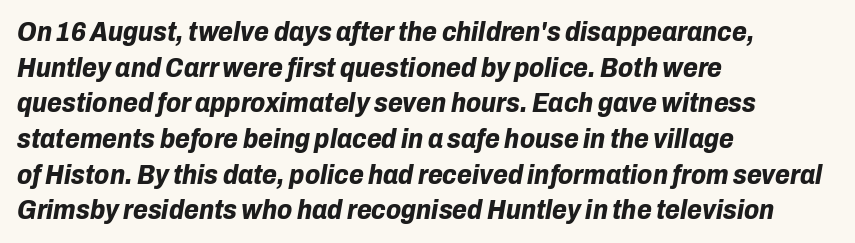
Q: Is the text bold? A: Yes.
Q: Is the text italic (slanted)? A: Yes, it leans right by about 10 degrees.
Q: Is the text underlined? A: No.
Q: How is the paragraph aligned? A: Left-aligned.
Q: Is the spacing between letters normal or unusually wide? A: Normal.
Q: Is the spacing between lines tight, normal or loose? A: Normal.
